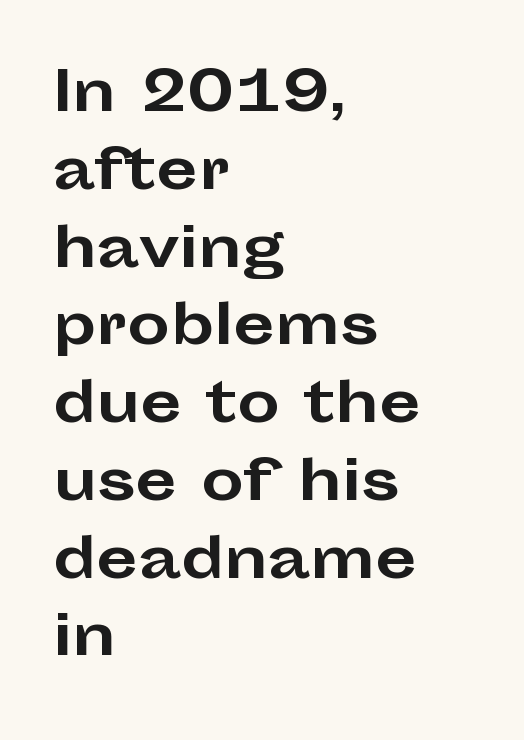
The image shows 54 px bold, wide sans-serif type, upright; set left-aligned, normal line spacing (1.44x), normal letter spacing, not underlined; low stroke contrast and a medium x-height.
